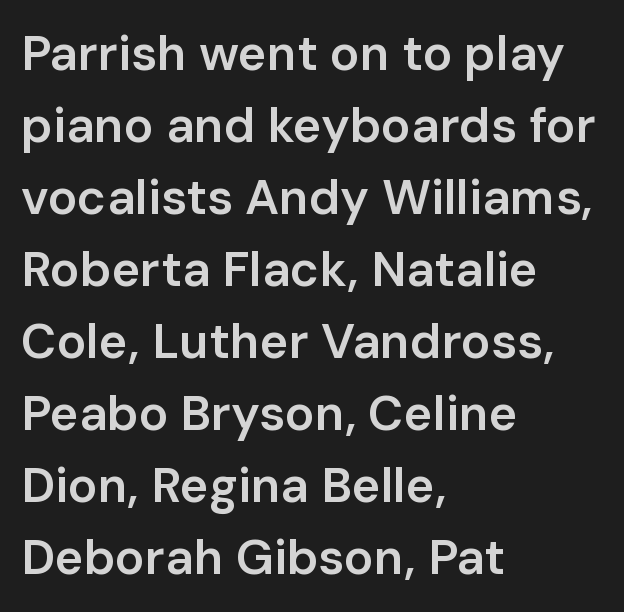
The image shows 49 px semibold sans-serif type, upright; set left-aligned, normal line spacing (1.47x), normal letter spacing, not underlined; low stroke contrast and a medium x-height.
